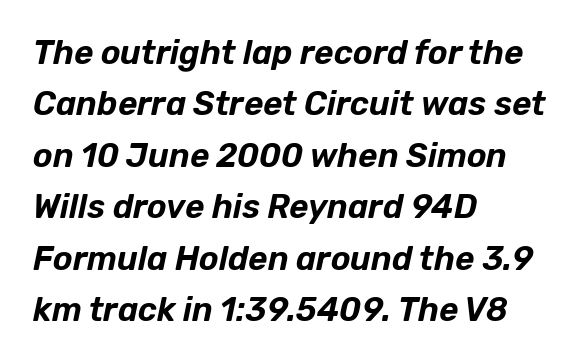
Q: Is the text italic (slanted)? A: Yes, it leans right by about 12 degrees.
Q: Is the text underlined? A: No.
Q: How is the paragraph aligned? A: Left-aligned.
Q: Is the spacing between letters normal or unusually wide? A: Normal.
Q: Is the spacing between lines tight, normal or loose? A: Normal.
Q: Width (condensed, normal, or wide)? A: Normal.
Q: Stroke contrast? A: Low.
Q: x-height? A: Medium.
Q: Monospaced? A: No.
